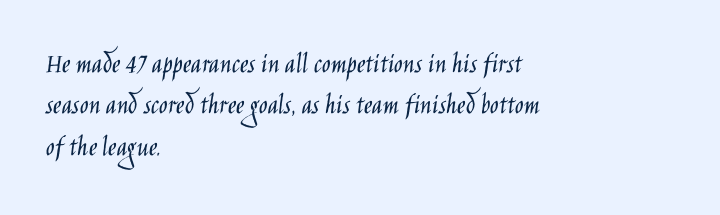
{"serif": "no", "bold": "no", "weight": "light", "width": "condensed", "stroke_contrast": "low", "x_height": "large", "monospaced": "no", "underline": "no", "align": "left", "line_spacing": "normal", "line_spacing_ratio": 1.43, "letter_spacing": "normal", "letter_spacing_em": 0.0, "glyph_px": 29}
